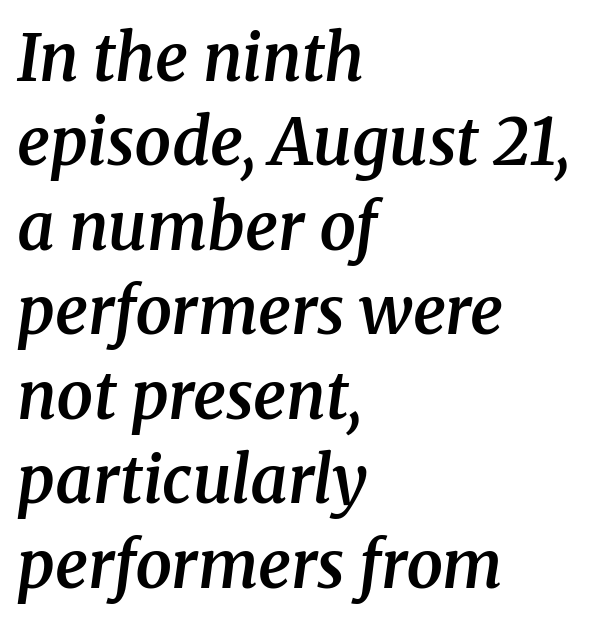
The image shows 65 px semibold serif type, italic (leaning right); set left-aligned, normal line spacing (1.3x), normal letter spacing, not underlined; medium stroke contrast and a medium x-height.
